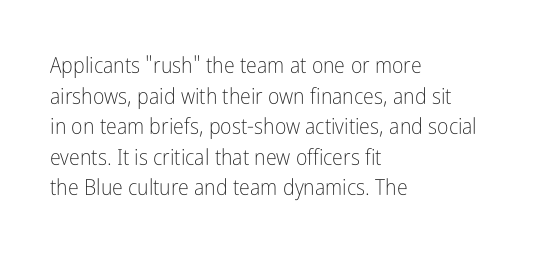
The image shows 22 px text type, upright; set left-aligned, normal line spacing (1.39x), normal letter spacing, not underlined.
